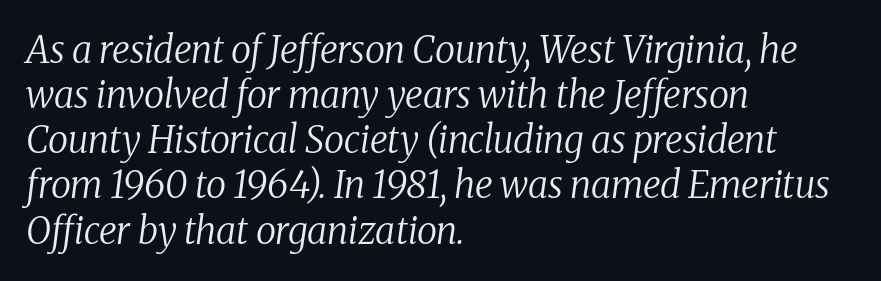
Notice how the passage keeps a crisp vertical edge on the left only. The baseline area is clear. The letters carry serifs — small finishing strokes at the ends of their stems. These lines are rendered in a variable-pitch font. Italic? Definitely — the glyphs are oblique. The strokes carry an ordinary text weight at most.
